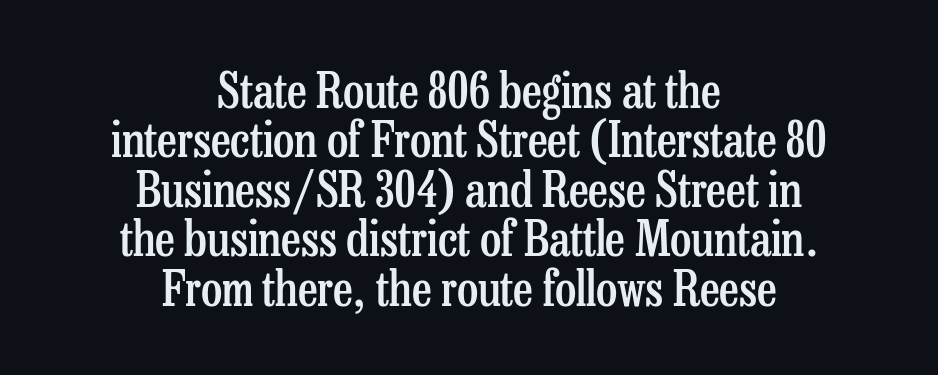
{"serif": "yes", "italic": "no", "bold": "semi", "weight": "semibold", "width": "condensed", "stroke_contrast": "low", "x_height": "medium", "monospaced": "no", "underline": "no", "align": "center", "line_spacing": "tight", "line_spacing_ratio": 1.03, "letter_spacing": "normal", "letter_spacing_em": 0.0, "glyph_px": 48}
